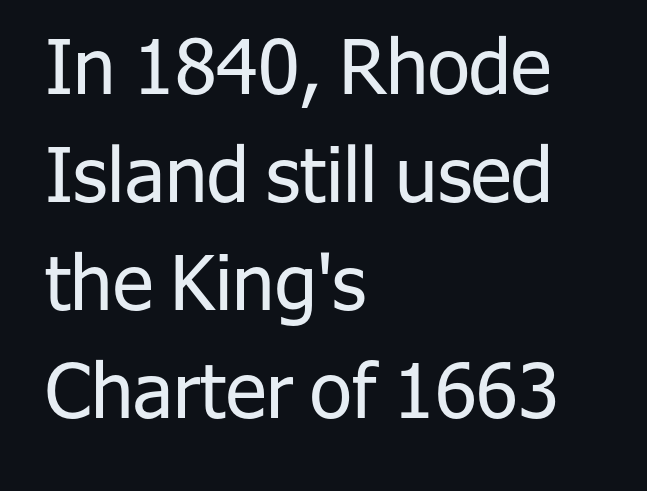
Does the leading feel generous? No, just average. The letterforms sit shoulder to shoulder at normal distance. No italicization has been applied; the sample stays upright. Only glyphs here, with clear space below each row. Weight: not bold — regular or lighter. The rendering anchors every line to the left-hand side.
